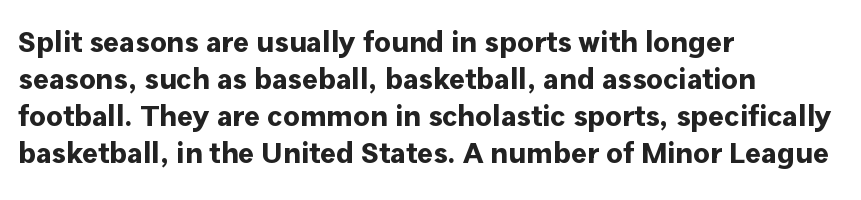
Nothing unusual about the tracking: characters are spaced as the font intends. Nobody drew a line under any word here. Summary of weight: heavy, a full bold. Upright lettering throughout. Serif or sans? Sans — the stroke terminals are bare. Typeset ragged right — the left edge is the straight one.
